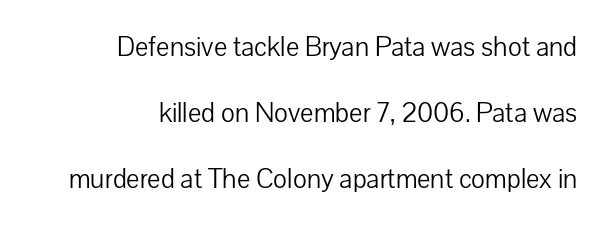
The image shows 28 px light sans-serif type, upright; set right-aligned, loose line spacing (2.36x), normal letter spacing, not underlined; low stroke contrast and a medium x-height.
